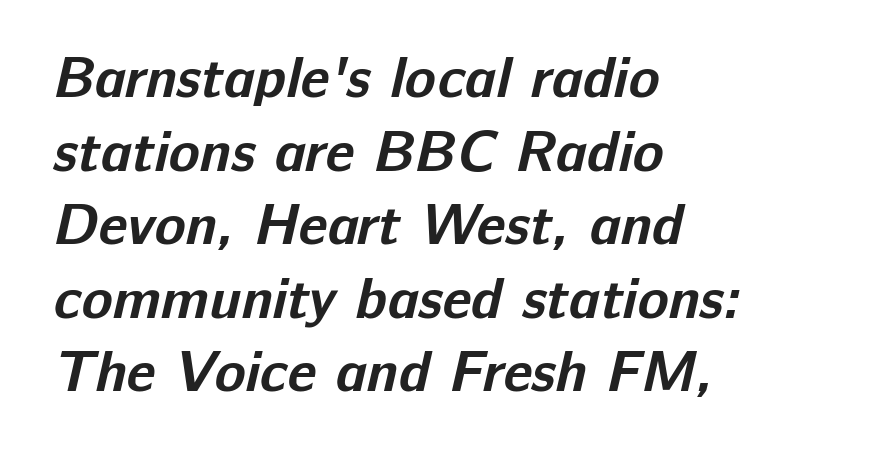
Q: Is the text bold? A: Yes.
Q: Is the typeface a serif or a sans-serif typeface? A: Sans-serif.
Q: Is the text underlined? A: No.
Q: How is the paragraph aligned? A: Left-aligned.
Q: Is the spacing between letters normal or unusually wide? A: Normal.
Q: Is the spacing between lines tight, normal or loose? A: Normal.
Q: Width (condensed, normal, or wide)? A: Normal.
Q: Stroke contrast? A: Low.
Q: x-height? A: Medium.
Q: Monospaced? A: No.
